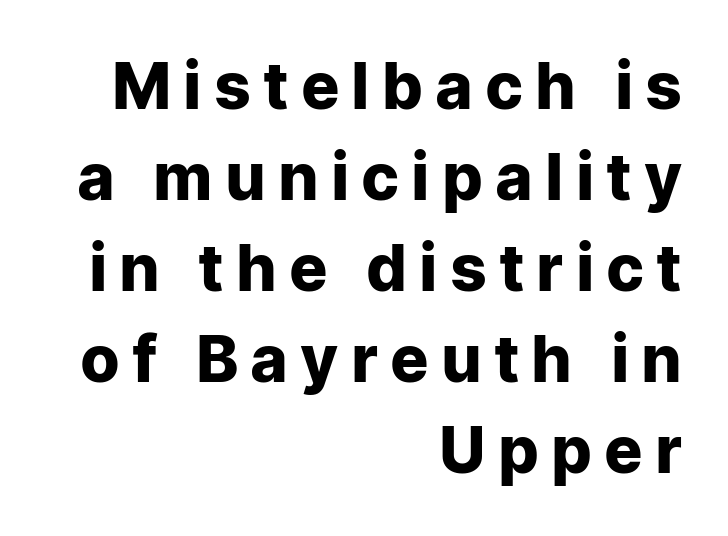
The image shows 64 px heavy sans-serif type, upright; set right-aligned, normal line spacing (1.42x), unusually wide letter spacing (+0.22 em), not underlined; low stroke contrast and a medium x-height.
